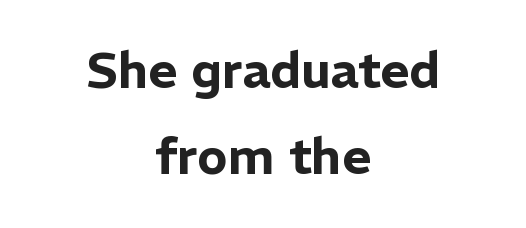
The image shows 50 px sans-serif type, upright; set centered, line spacing 1.73x, normal letter spacing, not underlined; low stroke contrast and a medium x-height.
